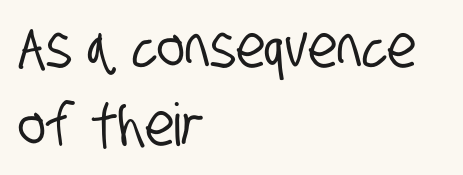
{"serif": "no", "width": "condensed", "stroke_contrast": "low", "x_height": "large", "monospaced": "no", "underline": "no", "align": "left", "line_spacing": "normal", "line_spacing_ratio": 1.33, "letter_spacing": "normal", "letter_spacing_em": 0.0, "glyph_px": 59}
